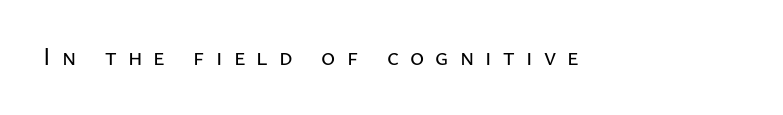
Loose tracking; the words dissolve into strings of separated letters. The typography opts for an upright posture over an oblique one. Nobody drew a line under any word here.
